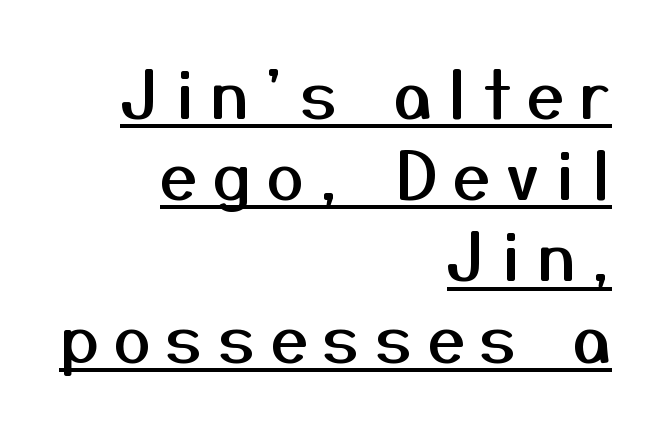
{"serif": "no", "italic": "no", "width": "normal", "stroke_contrast": "medium", "x_height": "medium", "monospaced": "no", "underline": "yes", "align": "right", "line_spacing_ratio": 1.23, "letter_spacing": "wide", "letter_spacing_em": 0.24, "glyph_px": 66}
